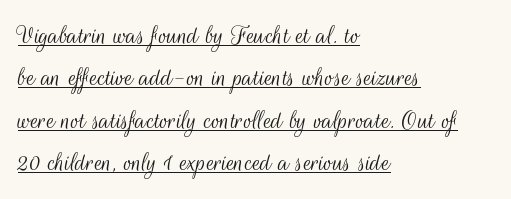
The image shows 29 px light, condensed sans-serif type; set left-aligned, normal line spacing (1.46x), normal letter spacing, underlined; medium stroke contrast and a small x-height.
